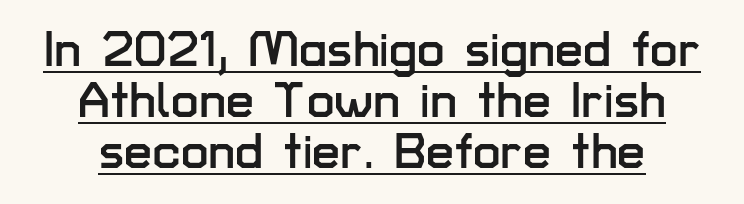
The image shows 50 px sans-serif type, upright; set centered, tight line spacing (1.02x), normal letter spacing, underlined; low stroke contrast and a medium x-height.
